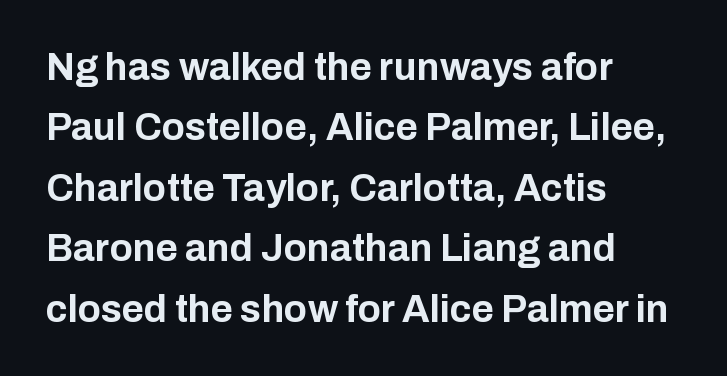
Normally led — the rows are evenly, conventionally spaced. The text was rendered using a sans face with plain stroke endings. Do the characters align in a grid? No, the font is proportional. Notice how thick the strokes are: this is what a full bold looks like. What stands out about the letter spacing? Nothing — it is the standard amount.
